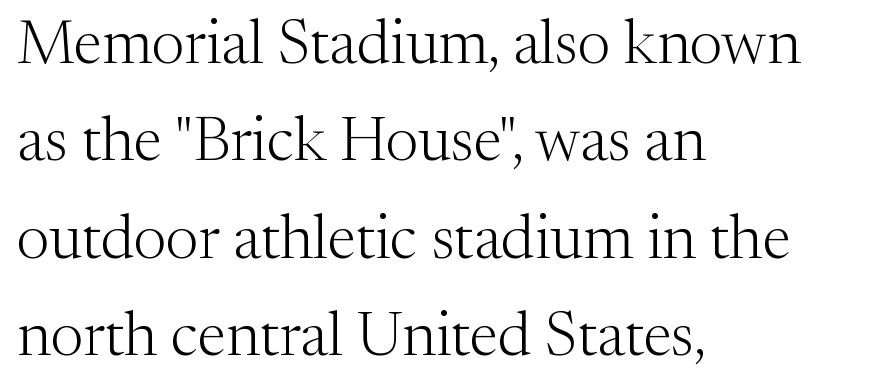
Q: Is the text bold? A: No.
Q: Is the text italic (slanted)? A: No, it is upright.
Q: Is the typeface a serif or a sans-serif typeface? A: Serif.
Q: Is the text underlined? A: No.
Q: How is the paragraph aligned? A: Left-aligned.
Q: Is the spacing between letters normal or unusually wide? A: Normal.
Q: Is the spacing between lines tight, normal or loose? A: Normal.
Q: Width (condensed, normal, or wide)? A: Normal.
Q: Stroke contrast? A: Medium.
Q: x-height? A: Medium.
Q: Monospaced? A: No.
